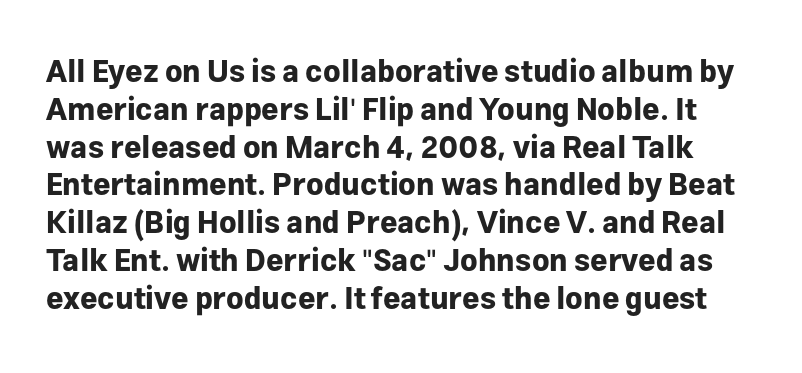
The image shows 30 px bold sans-serif type, upright; set normal line spacing (1.26x), normal letter spacing, not underlined; low stroke contrast and a medium x-height.
